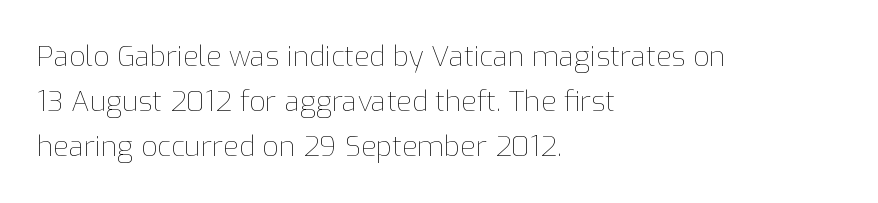
{"italic": "no", "bold": "no", "weight": "thin", "width": "normal", "stroke_contrast": "low", "x_height": "medium", "monospaced": "no", "underline": "no", "align": "left", "line_spacing": "normal", "line_spacing_ratio": 1.6, "letter_spacing": "normal", "letter_spacing_em": 0.0, "glyph_px": 28}
